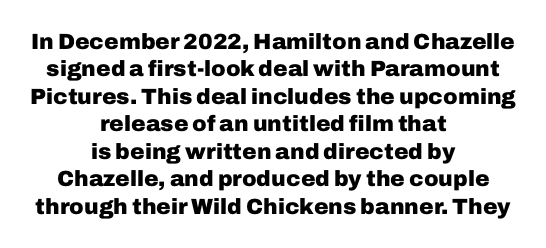
Standard letterfit; no display-style spreading of the glyphs. The compositor balanced each line on the midline. Decoration check: the copy has no underline. Line spacing here is normal. The glyphs have the mass of a bold cut.
